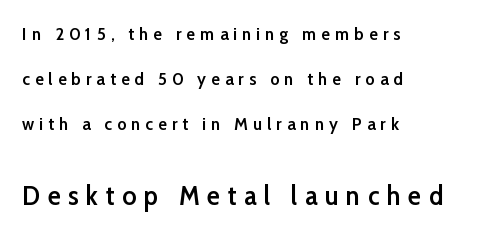
{"italic": "no", "bold": "semi", "underline": "no", "align": "left", "line_spacing": "loose", "line_spacing_ratio": 2.49, "letter_spacing": "wide", "letter_spacing_em": 0.28, "larger_block": "second", "size_ratio": 1.5, "glyph_px": 27}
